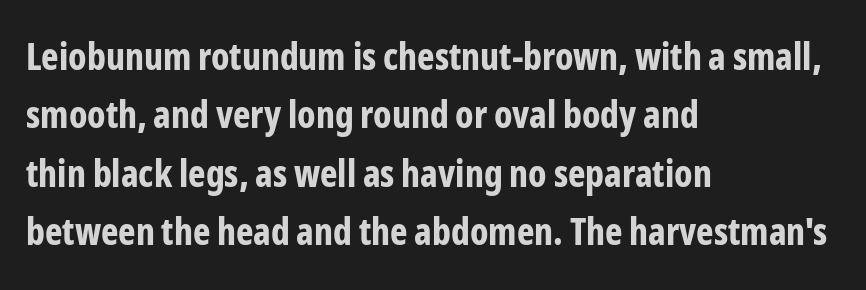
Q: Is the text bold? A: Yes.
Q: Is the text italic (slanted)? A: No, it is upright.
Q: Is the typeface a serif or a sans-serif typeface? A: Sans-serif.
Q: Is the text underlined? A: No.
Q: How is the paragraph aligned? A: Left-aligned.
Q: Is the spacing between letters normal or unusually wide? A: Normal.
Q: Is the spacing between lines tight, normal or loose? A: Normal.
Q: Width (condensed, normal, or wide)? A: Condensed.
Q: Stroke contrast? A: Low.
Q: x-height? A: Medium.
Q: Monospaced? A: No.
